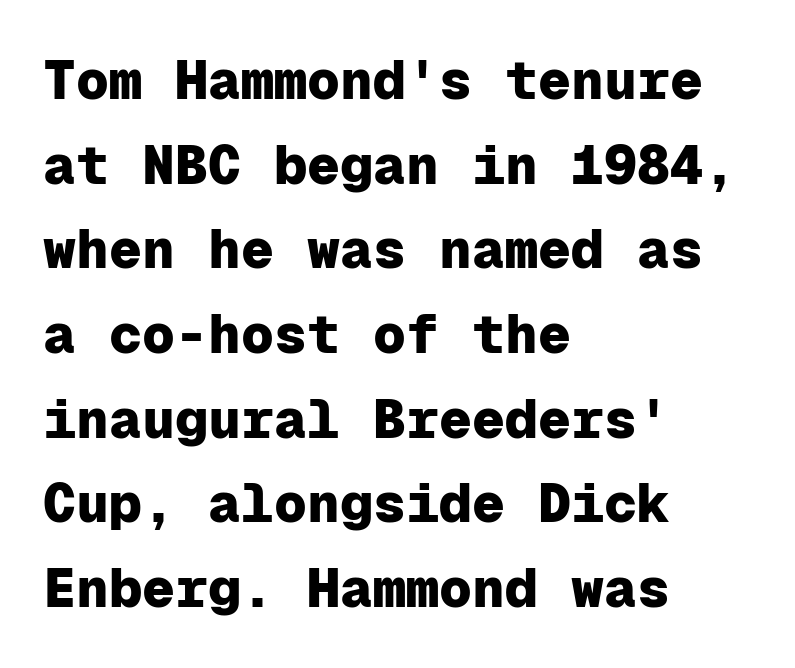
Note: no serifs on the glyphs. These words are printed bold, with thick strokes throughout. Italic: no, the glyphs are upright roman. The paragraph has a hard left edge and a soft right edge.
